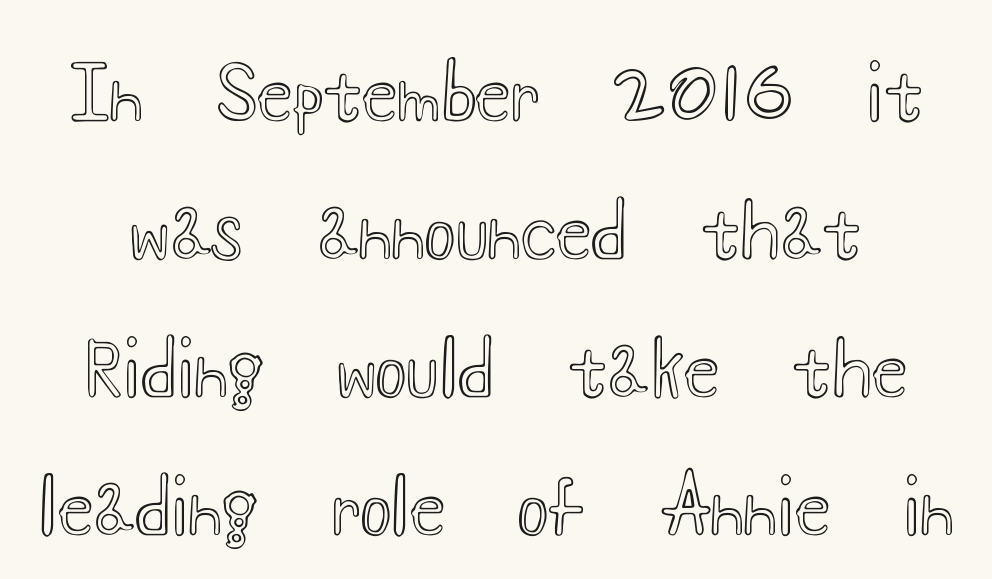
The image shows 73 px wide type, upright; set line spacing 1.89x, normal letter spacing, not underlined; a small x-height.
